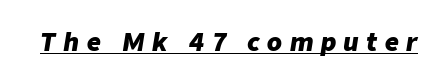
Q: Is the text bold? A: Yes.
Q: Is the text italic (slanted)? A: Yes, it leans right by about 9 degrees.
Q: Is the text underlined? A: Yes.
Q: Is the spacing between letters normal or unusually wide? A: Unusually wide.
